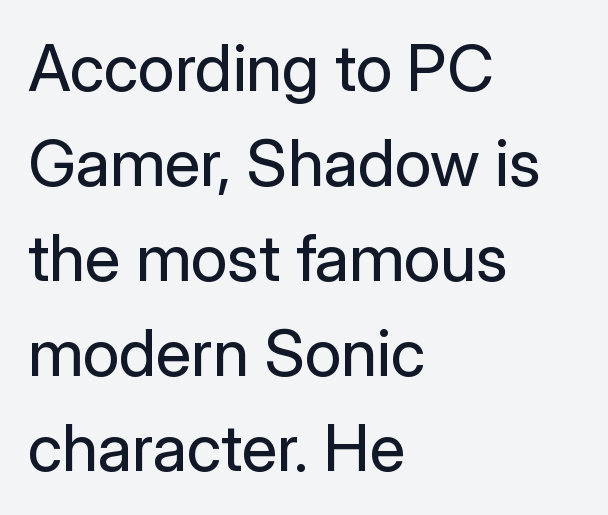
{"serif": "no", "italic": "no", "bold": "no", "weight": "regular", "width": "normal", "stroke_contrast": "low", "x_height": "medium", "monospaced": "no", "underline": "no", "align": "left", "line_spacing": "normal", "line_spacing_ratio": 1.46, "letter_spacing": "normal", "letter_spacing_em": 0.0, "glyph_px": 65}
